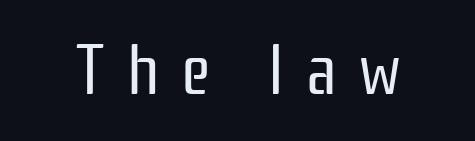
The image shows 71 px regular-weight, condensed sans-serif type, upright; set unusually wide letter spacing (+0.31 em), not underlined; low stroke contrast and a medium x-height.
